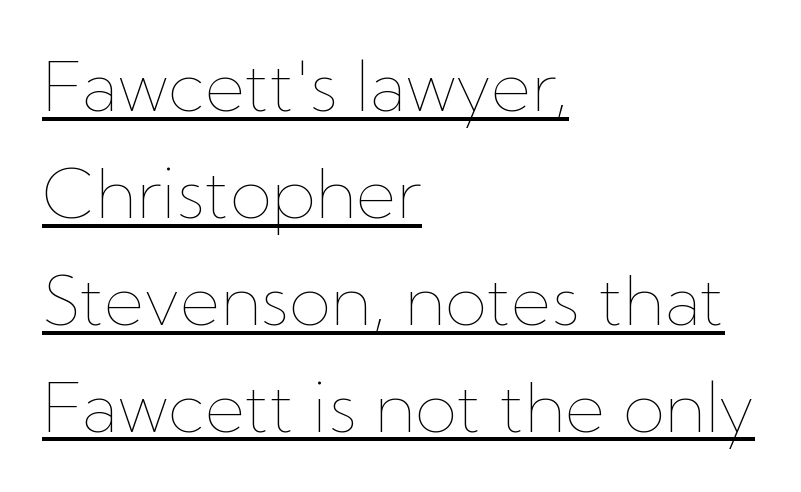
The passage shown has conventional tracking throughout. Each stroke keeps to a modest, everyday thickness or less. Compared with typical paragraphs, the rows here are spaced about the same. The rendering uses natural spacing where letterforms have individual widths. Line starts are locked; line ends wander. Underlined type.
